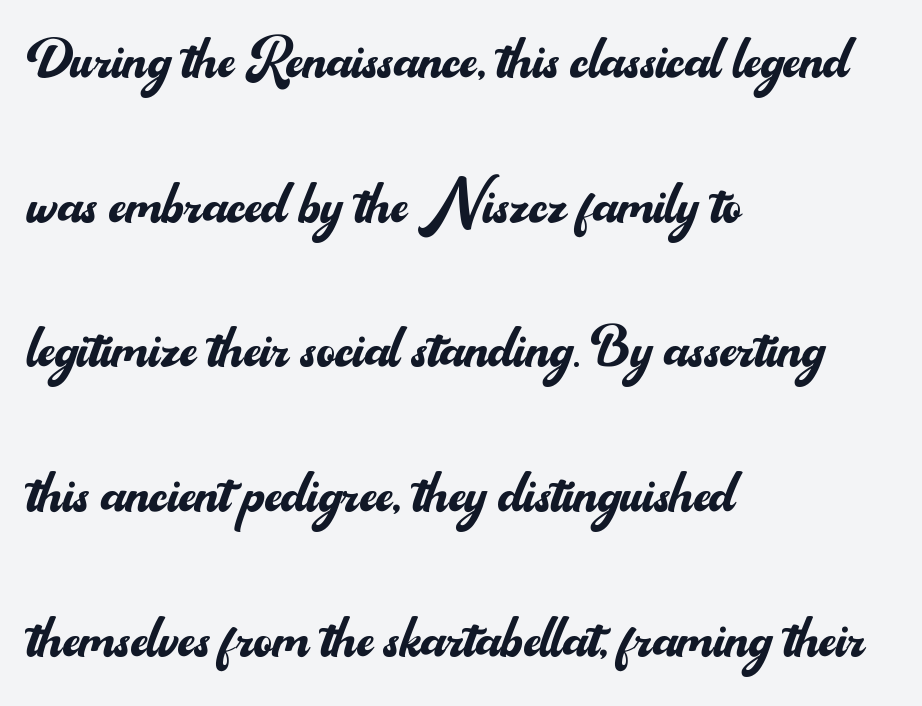
The image shows 72 px regular-weight sans-serif type; set left-aligned, loose line spacing (2.01x), normal letter spacing, not underlined; medium stroke contrast and a small x-height.
